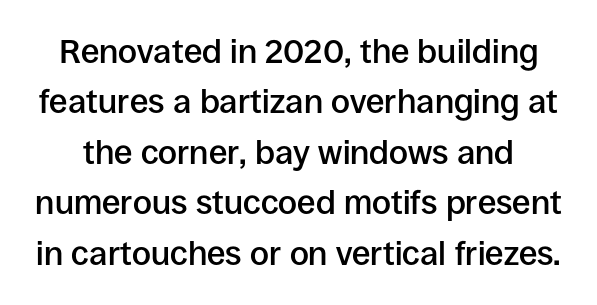
The image shows 33 px semibold sans-serif type, upright; set normal line spacing (1.53x), normal letter spacing, not underlined; low stroke contrast and a large x-height.
